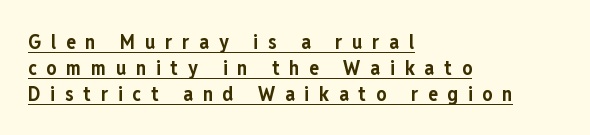
{"italic": "no", "bold": "yes", "underline": "yes", "align": "left", "line_spacing": "normal", "line_spacing_ratio": 1.3, "letter_spacing": "wide", "letter_spacing_em": 0.49, "glyph_px": 20}
